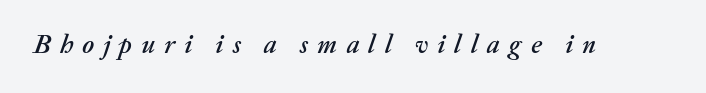
Q: Is the text italic (slanted)? A: Yes, it leans right by about 20 degrees.
Q: Is the text underlined? A: No.
Q: Is the spacing between letters normal or unusually wide? A: Unusually wide.
